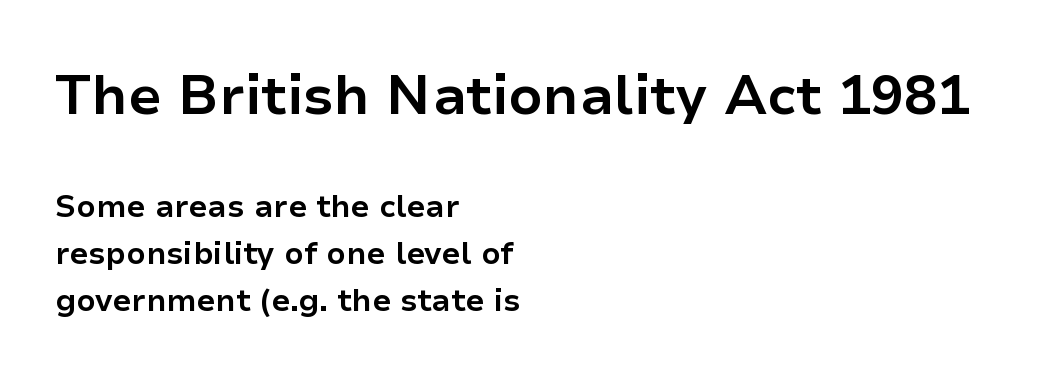
The face used here is a sans, in the tradition of grotesques and geometrics. Nothing unusual about the tracking: characters are spaced as the font intends. Weight check: bold — yes, fully. Words float on clear page, feet unadorned. The rendering uses a moderate line-height, typical for paragraphs.
